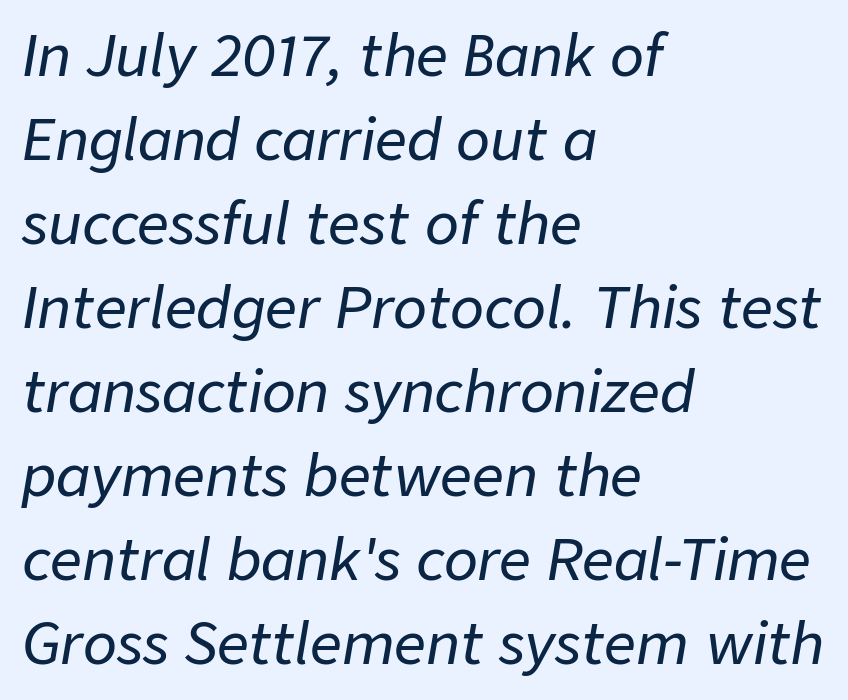
Q: Is the text italic (slanted)? A: Yes, it leans right by about 9 degrees.
Q: Is the text underlined? A: No.
Q: How is the paragraph aligned? A: Left-aligned.
Q: Is the spacing between letters normal or unusually wide? A: Normal.
Q: Is the spacing between lines tight, normal or loose? A: Normal.
Q: Width (condensed, normal, or wide)? A: Normal.
Q: Stroke contrast? A: Low.
Q: x-height? A: Medium.
Q: Monospaced? A: No.
